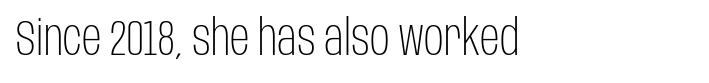
The image shows 49 px light, condensed sans-serif type, upright; set left-aligned, normal letter spacing, not underlined; low stroke contrast and a large x-height.
